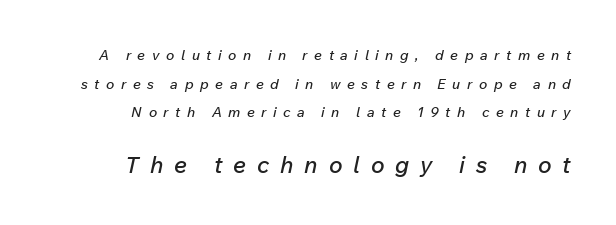
{"italic": "yes", "lean": "right", "slant_degrees": 12, "underline": "no", "align": "right", "line_spacing": "loose", "line_spacing_ratio": 2.04, "letter_spacing": "wide", "letter_spacing_em": 0.47, "larger_block": "second", "size_ratio": 1.64, "glyph_px": 23}
